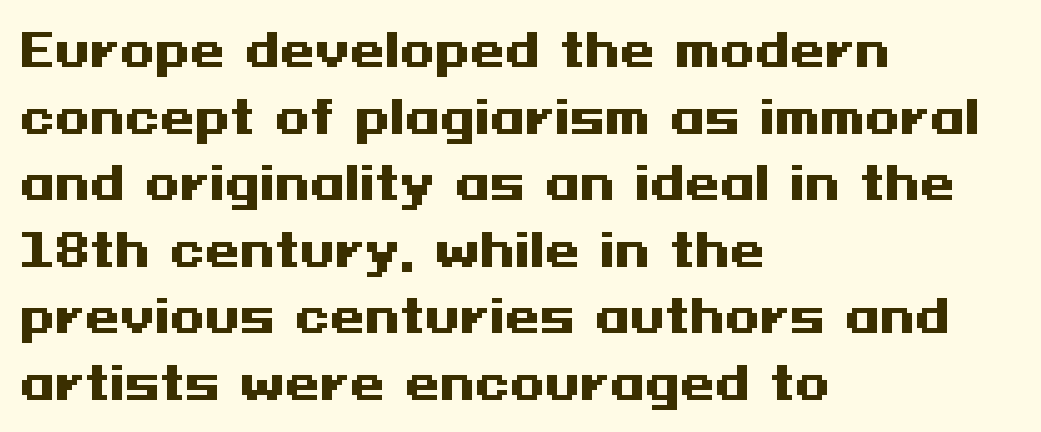
The image shows 45 px heavy, wide sans-serif type, upright; set left-aligned, normal line spacing (1.48x), normal letter spacing, not underlined; medium stroke contrast and a medium x-height.
